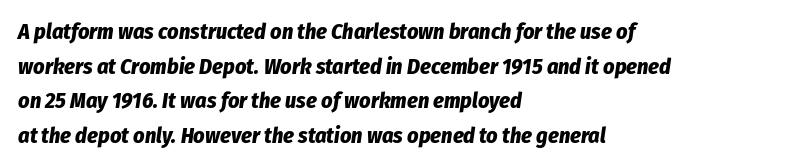
Successive baselines arrive at the customary interval. Each glyph is drawn with heavy, bold strokes. Nobody touched the tracking dial on this one. If you drew a line through each stem, it would be angled.
